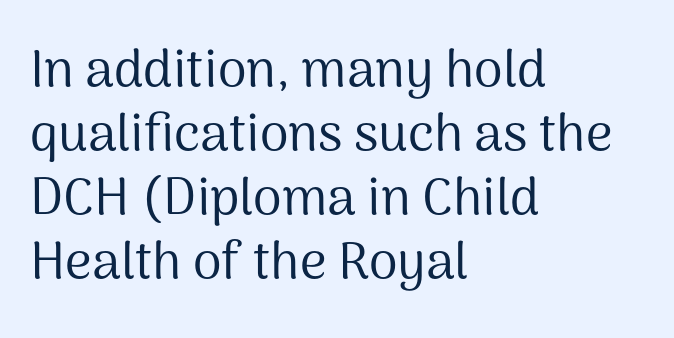
{"serif": "no", "italic": "no", "bold": "no", "weight": "regular", "width": "normal", "stroke_contrast": "medium", "x_height": "medium", "monospaced": "no", "underline": "no", "align": "left", "line_spacing_ratio": 1.23, "letter_spacing": "normal", "letter_spacing_em": 0.0, "glyph_px": 52}
